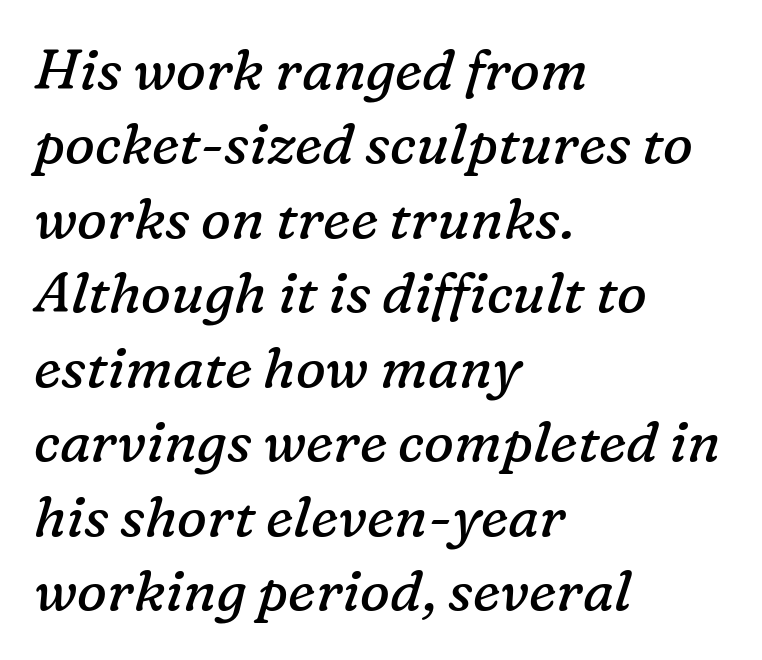
The axis of the letterforms is tilted away from vertical. Nothing heavy about these letters — not bold at all. The line texture is even and compact thanks to regular tracking. The typeface chosen for these lines features serifs. Any mark beneath the type? The region is blank. Character widths vary here, with narrow letters taking less room than wide ones.
